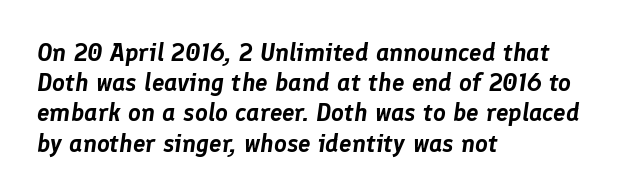
Left-aligned paragraph, ragged on the right. These lines were composed using italics. The rendering keeps characters at their native spacing. Any mark beneath the type? The region is blank.
